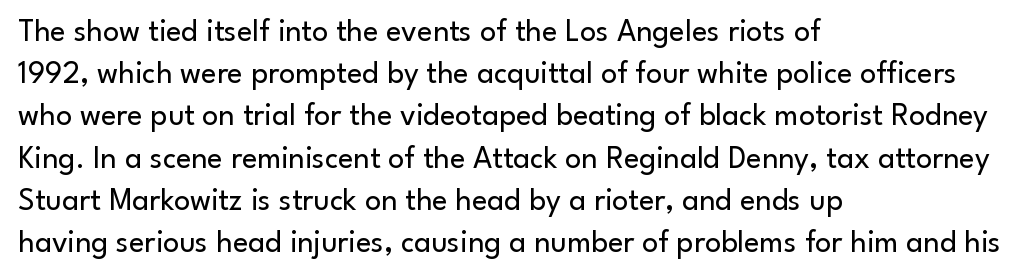
The image shows 32 px regular-weight sans-serif type, upright; set left-aligned, normal line spacing (1.32x), normal letter spacing, not underlined; low stroke contrast and a small x-height.
